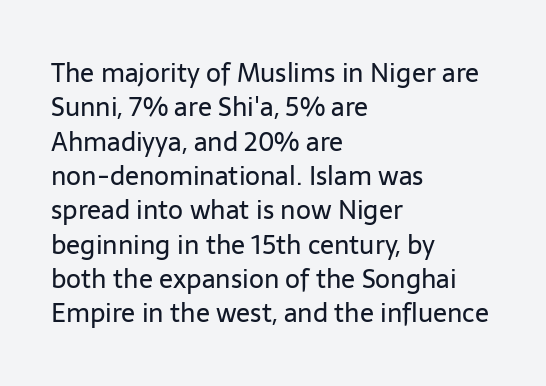
{"italic": "no", "bold": "no", "underline": "no", "align": "left", "line_spacing": "normal", "line_spacing_ratio": 1.32, "letter_spacing": "normal", "letter_spacing_em": 0.0, "glyph_px": 26}
